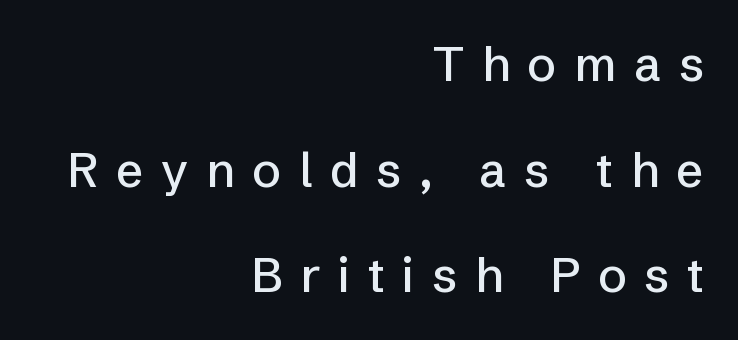
The image shows 48 px sans-serif type, upright; set right-aligned, loose line spacing (2.2x), unusually wide letter spacing (+0.37 em), not underlined; low stroke contrast and a medium x-height.
